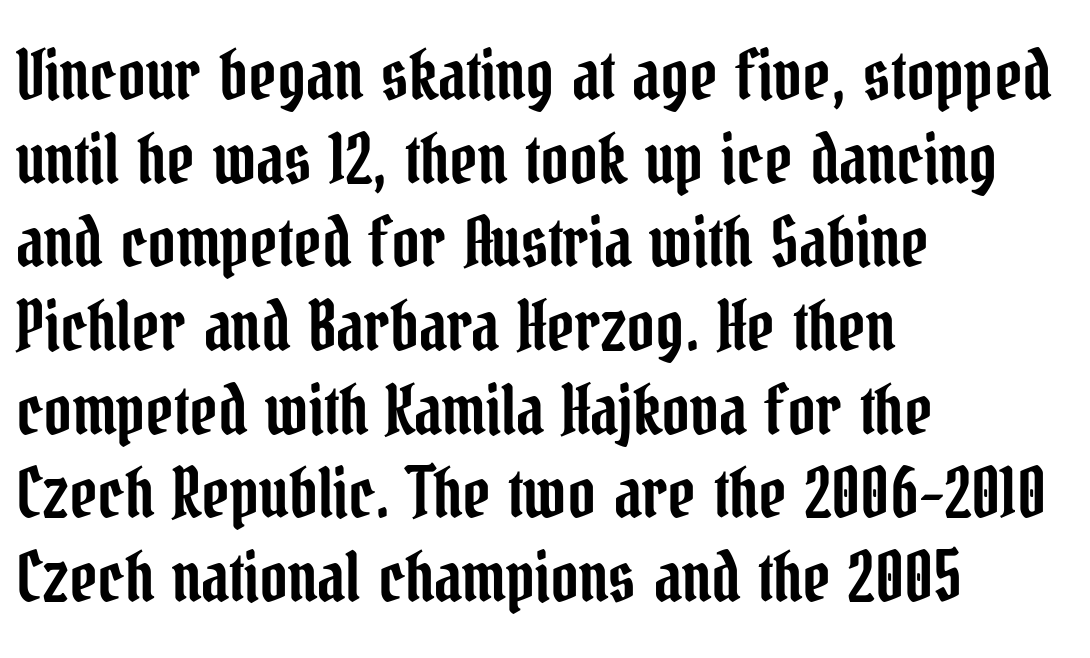
This sample has the flowing, uneven cadence of proportional lettering. Does the type have serifs? Yes, each stem ends in a small foot. Does the copy run flush right? No — it runs flush left. The space directly below the letters is spotless. Nobody touched the tracking dial on this one.
